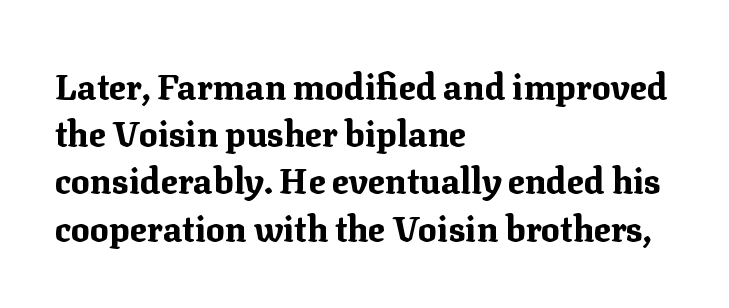
The image shows 35 px bold serif type, upright; set left-aligned, normal line spacing (1.35x), normal letter spacing, not underlined; medium stroke contrast and a medium x-height.
